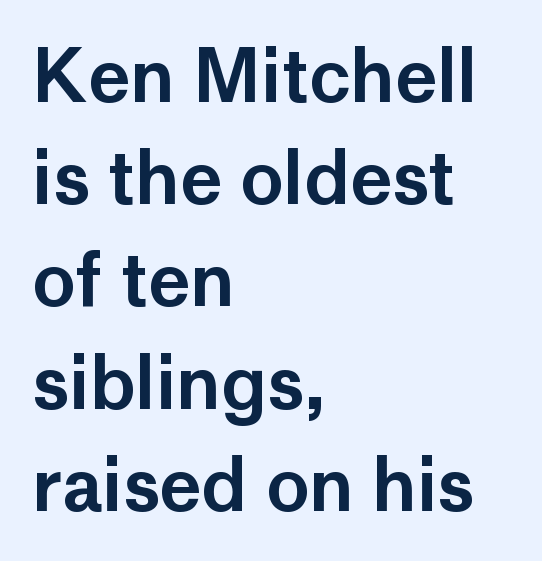
Italic: no, the glyphs are upright roman. The horizontal fit of the characters is conventional and even. Teacher's note: observe the even left margin — that is flush-left alignment. The rendering uses a moderate line-height, typical for paragraphs.
